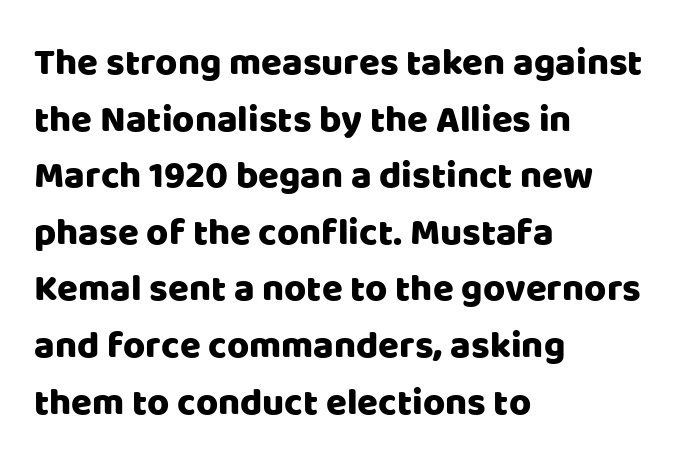
Q: Is the text italic (slanted)? A: No, it is upright.
Q: Is the typeface a serif or a sans-serif typeface? A: Sans-serif.
Q: Is the text underlined? A: No.
Q: How is the paragraph aligned? A: Left-aligned.
Q: Is the spacing between letters normal or unusually wide? A: Normal.
Q: Is the spacing between lines tight, normal or loose? A: Normal.
Q: Width (condensed, normal, or wide)? A: Normal.
Q: Stroke contrast? A: Low.
Q: x-height? A: Large.
Q: Monospaced? A: No.
